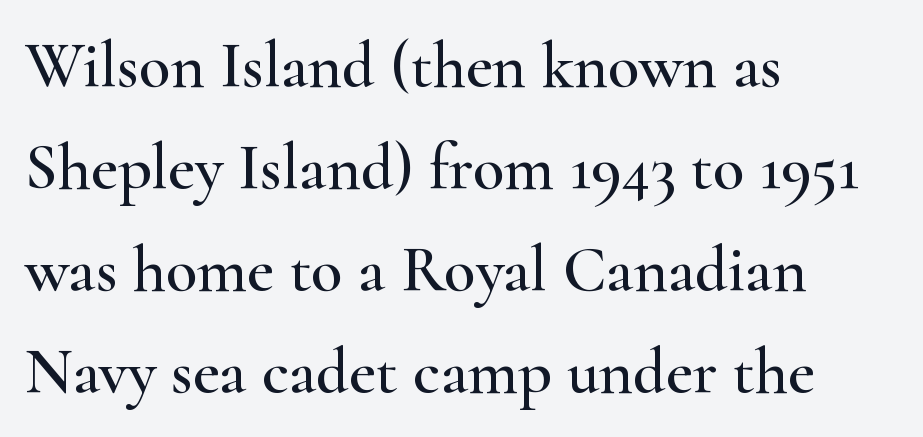
Q: Is the text italic (slanted)? A: No, it is upright.
Q: Is the typeface a serif or a sans-serif typeface? A: Serif.
Q: Is the text underlined? A: No.
Q: How is the paragraph aligned? A: Left-aligned.
Q: Is the spacing between letters normal or unusually wide? A: Normal.
Q: Is the spacing between lines tight, normal or loose? A: Normal.
Q: Width (condensed, normal, or wide)? A: Wide.
Q: Stroke contrast? A: High.
Q: x-height? A: Small.
Q: Monospaced? A: No.
